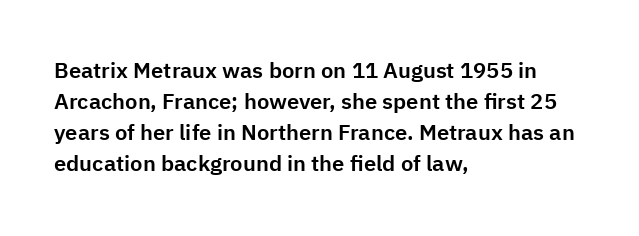
The image shows 22 px text type, upright; set left-aligned, normal line spacing (1.41x), normal letter spacing, not underlined.
